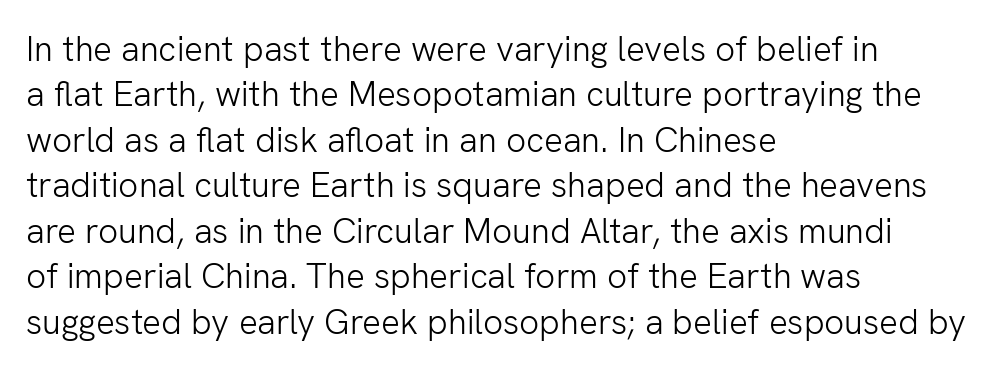
Q: Is the text bold? A: No.
Q: Is the text italic (slanted)? A: No, it is upright.
Q: Is the typeface a serif or a sans-serif typeface? A: Sans-serif.
Q: Is the text underlined? A: No.
Q: How is the paragraph aligned? A: Left-aligned.
Q: Is the spacing between letters normal or unusually wide? A: Normal.
Q: Is the spacing between lines tight, normal or loose? A: Normal.
Q: Width (condensed, normal, or wide)? A: Normal.
Q: Stroke contrast? A: Low.
Q: x-height? A: Medium.
Q: Monospaced? A: No.
